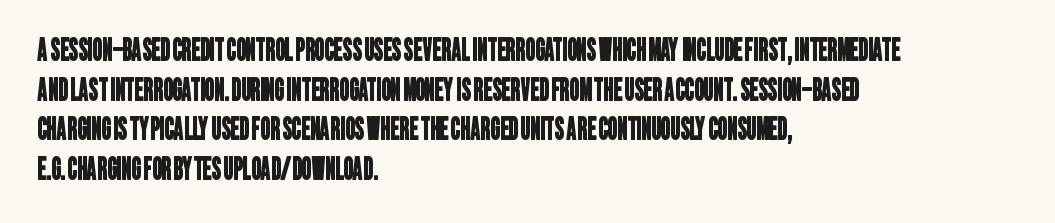
The image shows 30 px condensed sans-serif type; set left-aligned, normal line spacing (1.32x), normal letter spacing, not underlined; low stroke contrast and a large x-height.
